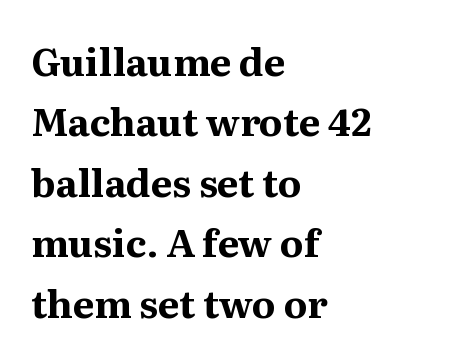
Q: Is the text bold? A: Yes.
Q: Is the text italic (slanted)? A: No, it is upright.
Q: Is the typeface a serif or a sans-serif typeface? A: Serif.
Q: Is the text underlined? A: No.
Q: How is the paragraph aligned? A: Left-aligned.
Q: Is the spacing between letters normal or unusually wide? A: Normal.
Q: Is the spacing between lines tight, normal or loose? A: Normal.
Q: Width (condensed, normal, or wide)? A: Normal.
Q: Stroke contrast? A: Medium.
Q: x-height? A: Medium.
Q: Monospaced? A: No.
